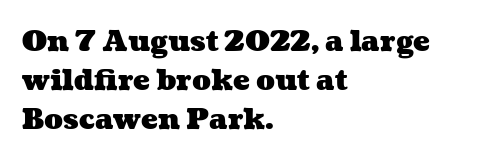
{"bold": "yes", "weight": "heavy", "width": "wide", "stroke_contrast": "medium", "x_height": "medium", "monospaced": "no", "underline": "no", "align": "left", "line_spacing": "normal", "line_spacing_ratio": 1.4, "letter_spacing": "normal", "letter_spacing_em": 0.0, "glyph_px": 28}
